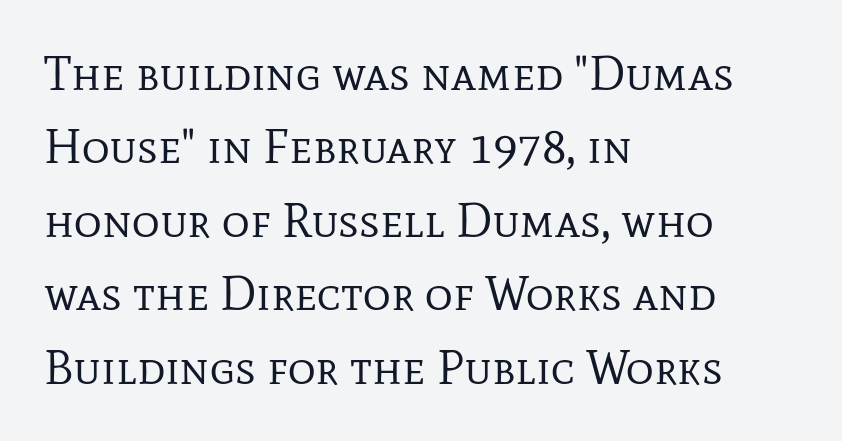
Q: Is the text bold? A: No.
Q: Is the text italic (slanted)? A: No, it is upright.
Q: Is the typeface a serif or a sans-serif typeface? A: Serif.
Q: Is the text underlined? A: No.
Q: How is the paragraph aligned? A: Left-aligned.
Q: Is the spacing between letters normal or unusually wide? A: Normal.
Q: Is the spacing between lines tight, normal or loose? A: Normal.
Q: Width (condensed, normal, or wide)? A: Normal.
Q: Stroke contrast? A: Low.
Q: x-height? A: Medium.
Q: Monospaced? A: No.
